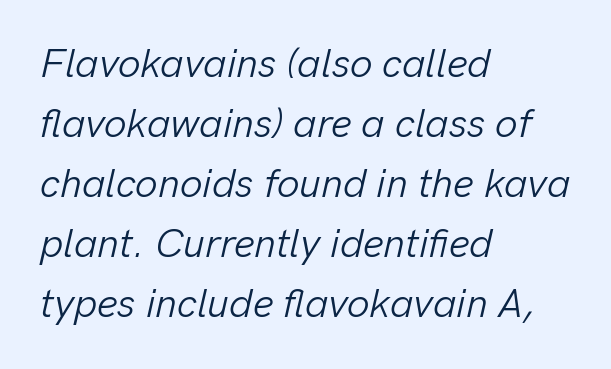
Q: Is the text bold? A: No.
Q: Is the text italic (slanted)? A: Yes, it leans right by about 13 degrees.
Q: Is the text underlined? A: No.
Q: How is the paragraph aligned? A: Left-aligned.
Q: Is the spacing between letters normal or unusually wide? A: Normal.
Q: Is the spacing between lines tight, normal or loose? A: Normal.
Q: Width (condensed, normal, or wide)? A: Normal.
Q: Stroke contrast? A: Low.
Q: x-height? A: Medium.
Q: Monospaced? A: No.
